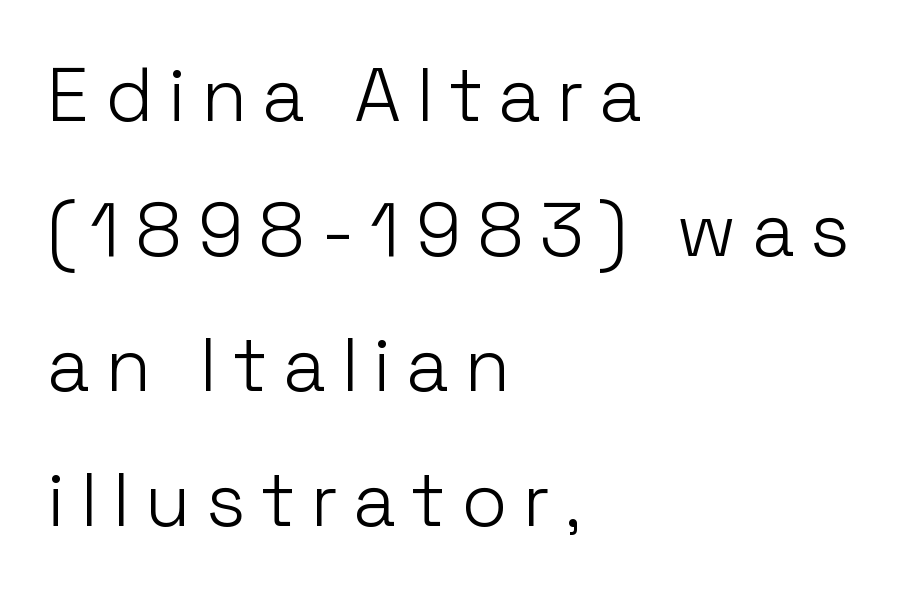
The image shows 75 px light sans-serif type, upright; set left-aligned, line spacing 1.8x, unusually wide letter spacing (+0.2 em), not underlined; low stroke contrast and a medium x-height.
